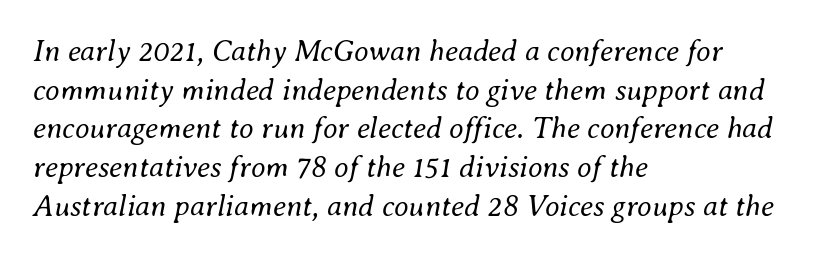
The image shows 30 px regular-weight type, italic (leaning right); set left-aligned, normal line spacing (1.29x), normal letter spacing, not underlined; medium stroke contrast and a small x-height.
